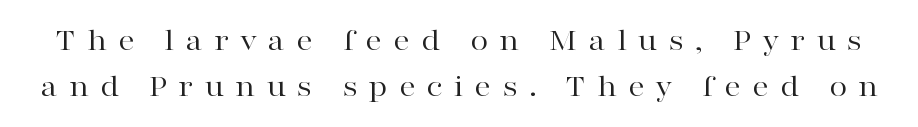
The image shows 33 px regular-weight, wide serif type, upright; set normal line spacing (1.38x), unusually wide letter spacing (+0.33 em), not underlined; high stroke contrast and a medium x-height.
